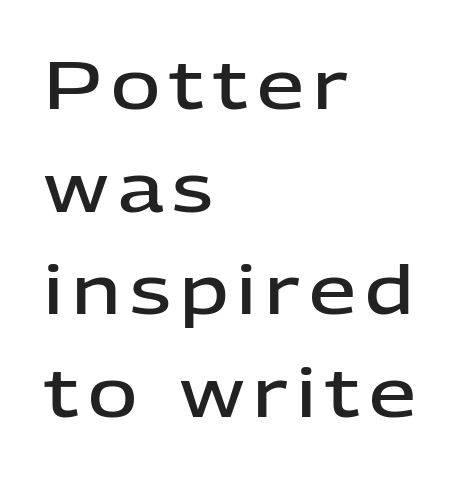
Q: Is the text bold? A: Semi-bold.
Q: Is the text italic (slanted)? A: No, it is upright.
Q: Is the typeface a serif or a sans-serif typeface? A: Sans-serif.
Q: Is the text underlined? A: No.
Q: How is the paragraph aligned? A: Left-aligned.
Q: Is the spacing between lines tight, normal or loose? A: Normal.
Q: Width (condensed, normal, or wide)? A: Normal.
Q: Stroke contrast? A: Low.
Q: x-height? A: Medium.
Q: Monospaced? A: No.
